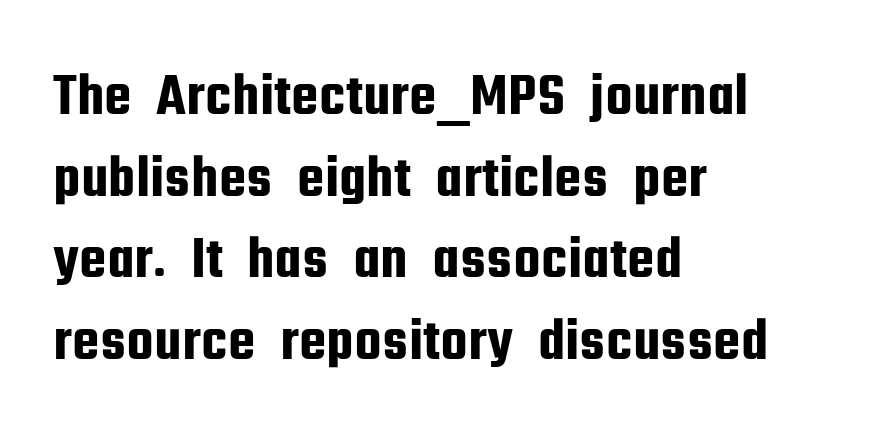
{"serif": "no", "italic": "no", "width": "condensed", "stroke_contrast": "low", "x_height": "medium", "monospaced": "no", "underline": "no", "align": "left", "line_spacing": "normal", "line_spacing_ratio": 1.34, "letter_spacing": "normal", "letter_spacing_em": 0.0, "glyph_px": 61}
